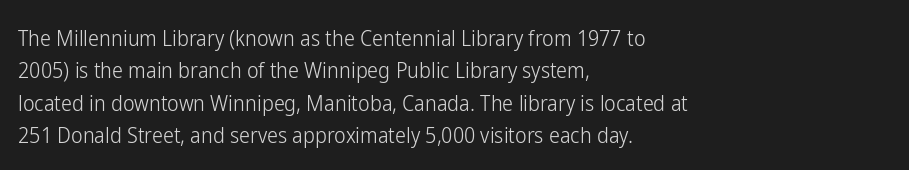
Q: Is the text bold? A: No.
Q: Is the text italic (slanted)? A: No, it is upright.
Q: Is the text underlined? A: No.
Q: How is the paragraph aligned? A: Left-aligned.
Q: Is the spacing between letters normal or unusually wide? A: Normal.
Q: Is the spacing between lines tight, normal or loose? A: Normal.
